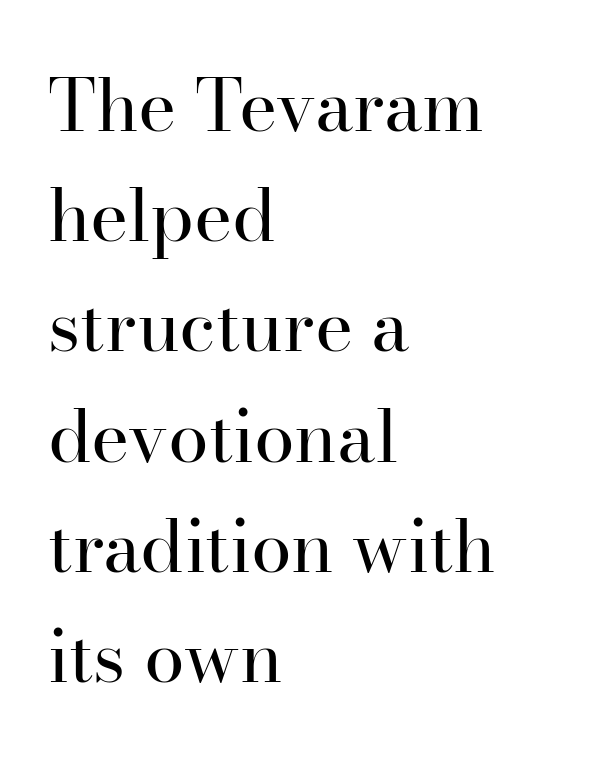
{"serif": "yes", "italic": "no", "bold": "no", "weight": "regular", "width": "normal", "stroke_contrast": "high", "x_height": "small", "monospaced": "no", "underline": "no", "align": "left", "line_spacing": "normal", "line_spacing_ratio": 1.51, "letter_spacing": "normal", "letter_spacing_em": 0.0, "glyph_px": 73}
